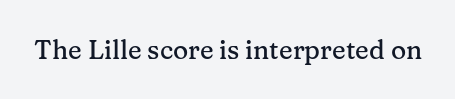
Q: Is the text italic (slanted)? A: No, it is upright.
Q: Is the text underlined? A: No.
Q: Is the spacing between letters normal or unusually wide? A: Normal.
